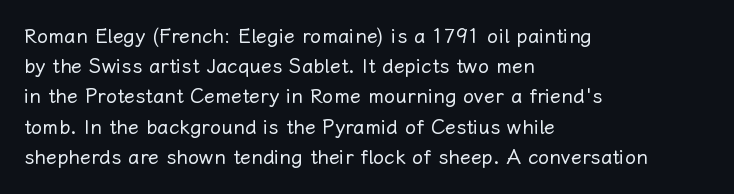
Q: Is the text bold? A: No.
Q: Is the text italic (slanted)? A: No, it is upright.
Q: Is the text underlined? A: No.
Q: How is the paragraph aligned? A: Left-aligned.
Q: Is the spacing between letters normal or unusually wide? A: Normal.
Q: Is the spacing between lines tight, normal or loose? A: Normal.
